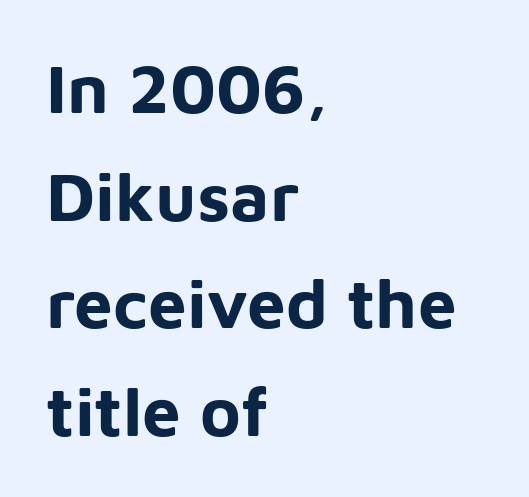
Every stem runs plumb, perpendicular to the baseline. Thick stems and heavy bowls — unmistakably bold. This block has exactly the height ordinary leading produces. How are the letters spaced? Ordinarily, with no added tracking.
